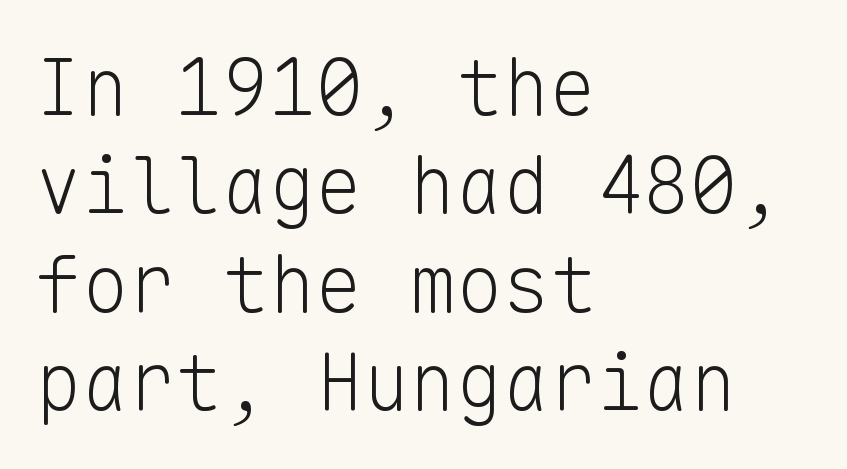
{"serif": "no", "italic": "no", "bold": "no", "weight": "light", "width": "normal", "stroke_contrast": "low", "x_height": "medium", "monospaced": "yes", "underline": "no", "align": "left", "line_spacing": "normal", "line_spacing_ratio": 1.26, "letter_spacing": "normal", "letter_spacing_em": 0.0, "glyph_px": 78}
